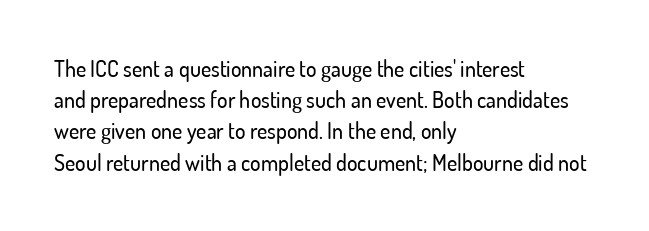
{"italic": "no", "underline": "no", "align": "left", "line_spacing": "normal", "line_spacing_ratio": 1.42, "letter_spacing": "normal", "letter_spacing_em": 0.0, "glyph_px": 22}
